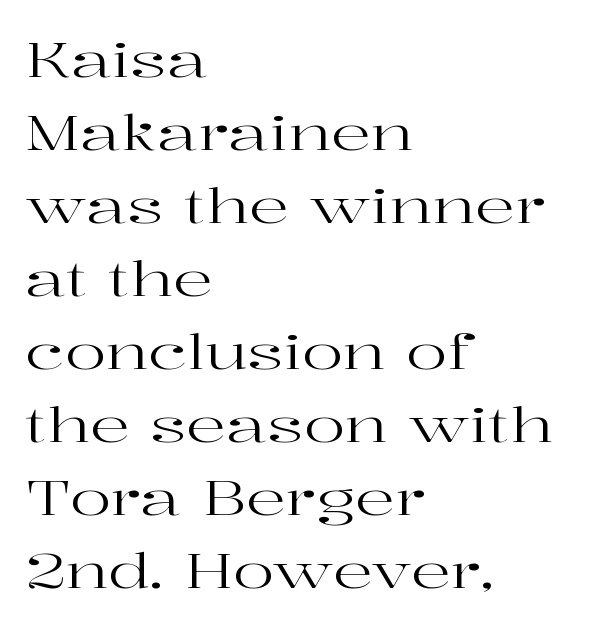
{"serif": "yes", "italic": "no", "bold": "no", "weight": "regular", "width": "wide", "stroke_contrast": "high", "x_height": "medium", "monospaced": "no", "underline": "no", "align": "left", "line_spacing": "normal", "line_spacing_ratio": 1.49, "letter_spacing": "normal", "letter_spacing_em": 0.0, "glyph_px": 49}
